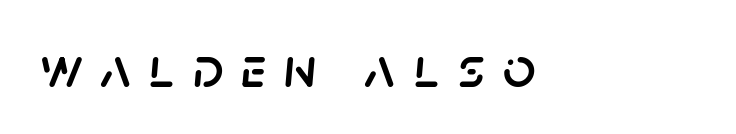
Q: Is the text italic (slanted)? A: Yes, it leans right by about 5 degrees.
Q: Is the text underlined? A: No.
Q: Is the spacing between letters normal or unusually wide? A: Unusually wide.
Q: Width (condensed, normal, or wide)? A: Normal.
Q: Stroke contrast? A: Low.
Q: x-height? A: Large.
Q: Monospaced? A: No.
